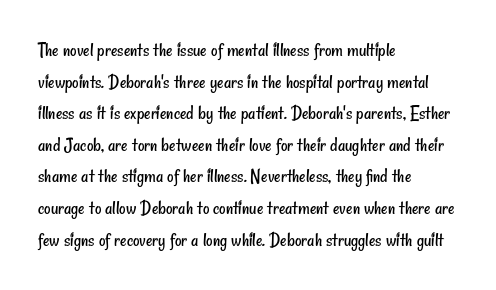
A quiet, ordinary-to-light weight characterises the typeface. Horizontal bands of white between lines are of average thickness. There is no visible air inserted between adjacent glyphs. The lines are quadded left. The baseline area is clear.
